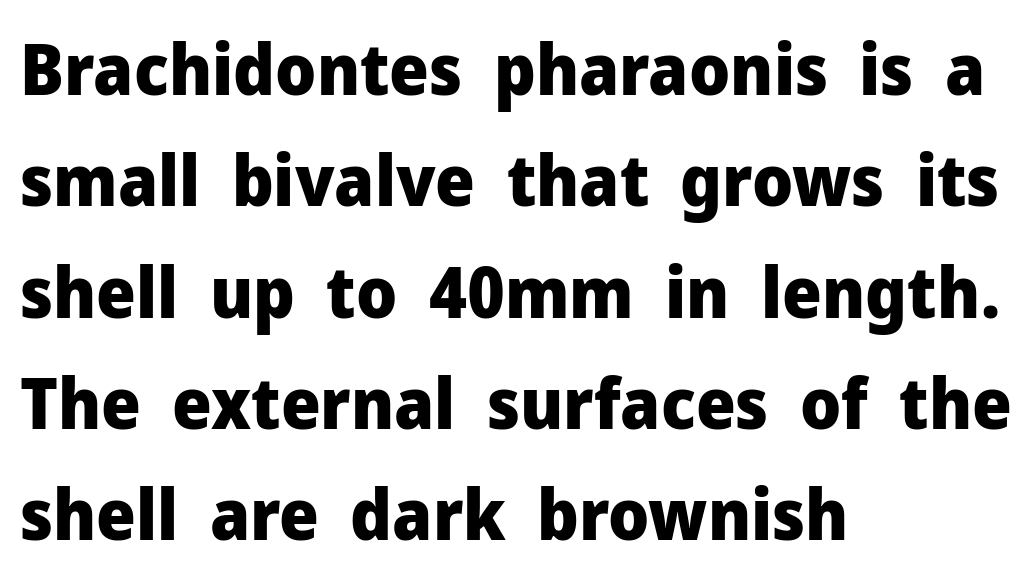
Q: Is the text bold? A: Yes.
Q: Is the text italic (slanted)? A: No, it is upright.
Q: Is the typeface a serif or a sans-serif typeface? A: Sans-serif.
Q: Is the text underlined? A: No.
Q: How is the paragraph aligned? A: Left-aligned.
Q: Is the spacing between letters normal or unusually wide? A: Normal.
Q: Is the spacing between lines tight, normal or loose? A: Normal.
Q: Width (condensed, normal, or wide)? A: Normal.
Q: Stroke contrast? A: Low.
Q: x-height? A: Medium.
Q: Monospaced? A: No.
